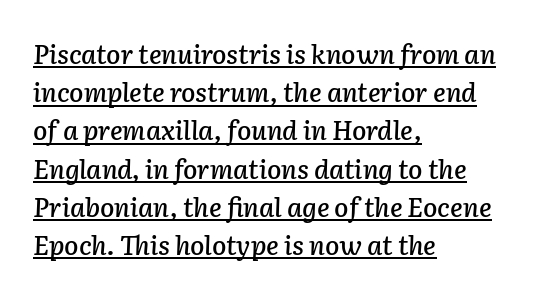
The image shows 26 px text type, italic (leaning right); set left-aligned, normal line spacing (1.47x), normal letter spacing, underlined.
